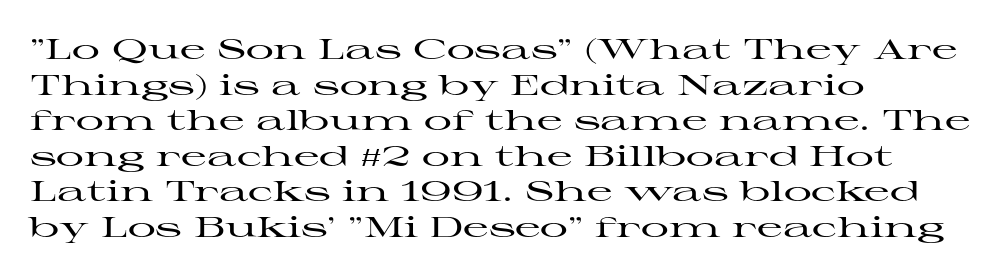
Every character sits straight up, as roman type does. Small tapered or slab feet sit at the stroke ends, so this counts as serif. Each letter keeps its own natural width here, so spacing adapts to shape. Unmarked baselines from the first word to the last. These lines are set flush left with a ragged right edge.
